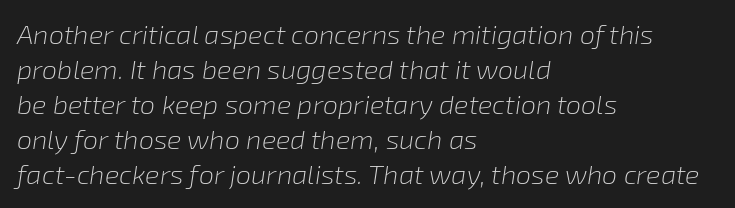
These lines are set flush left with a ragged right edge. Horizontal bands of white between lines are of average thickness. Unbolded letterforms with no extra heft. Words float on clear page, feet unadorned. Notice how the stems are inclined rather than vertical — that's the hallmark of italics.
